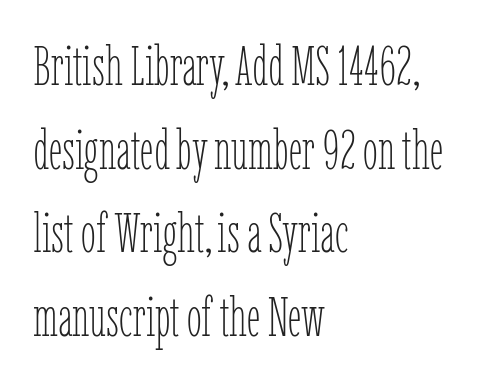
{"italic": "no", "bold": "no", "weight": "thin", "width": "condensed", "stroke_contrast": "low", "x_height": "medium", "monospaced": "no", "underline": "no", "align": "left", "line_spacing": "normal", "line_spacing_ratio": 1.55, "letter_spacing": "normal", "letter_spacing_em": 0.0, "glyph_px": 54}
